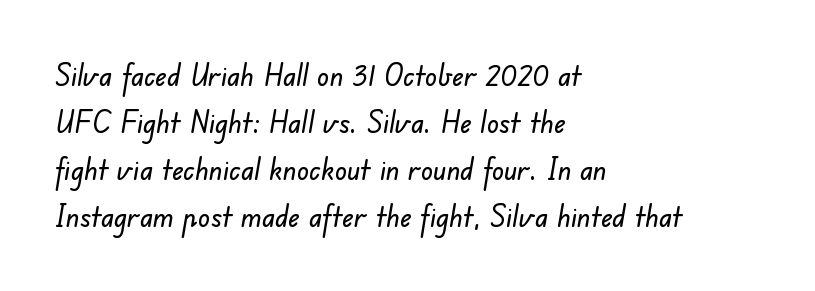
{"serif": "no", "width": "normal", "stroke_contrast": "low", "x_height": "small", "monospaced": "no", "underline": "no", "align": "left", "line_spacing": "normal", "line_spacing_ratio": 1.57, "letter_spacing": "normal", "letter_spacing_em": 0.0, "glyph_px": 30}
